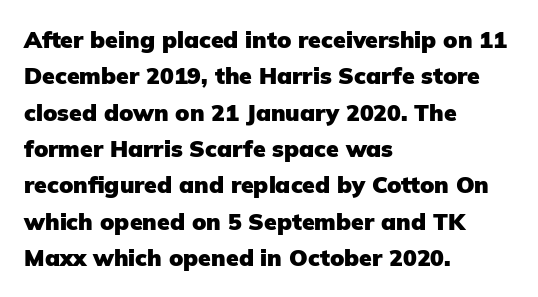
Q: Is the text bold? A: Yes.
Q: Is the text italic (slanted)? A: No, it is upright.
Q: Is the text underlined? A: No.
Q: How is the paragraph aligned? A: Left-aligned.
Q: Is the spacing between letters normal or unusually wide? A: Normal.
Q: Is the spacing between lines tight, normal or loose? A: Normal.
